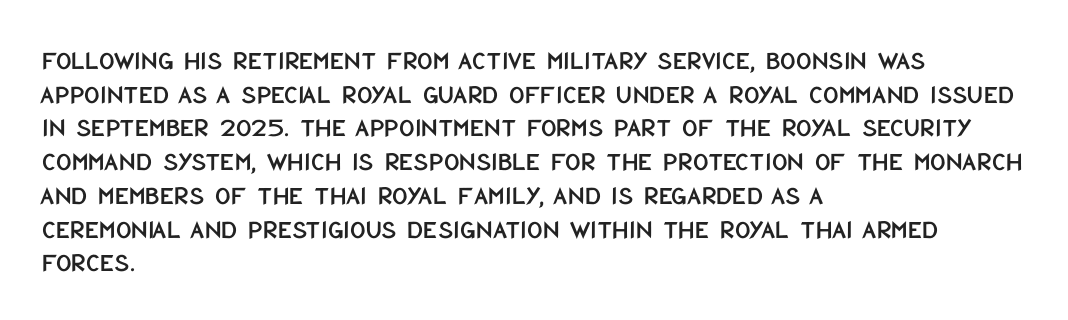
{"italic": "no", "underline": "no", "align": "left", "line_spacing": "normal", "line_spacing_ratio": 1.25, "letter_spacing": "normal", "letter_spacing_em": 0.0, "glyph_px": 27}
